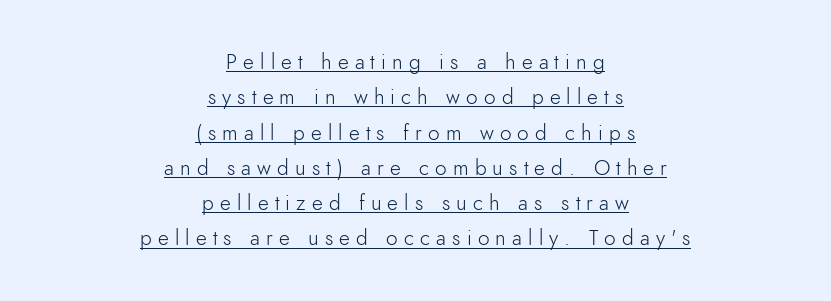
{"italic": "no", "bold": "no", "underline": "yes", "align": "center", "line_spacing": "normal", "line_spacing_ratio": 1.68, "letter_spacing": "wide", "letter_spacing_em": 0.29, "glyph_px": 21}
